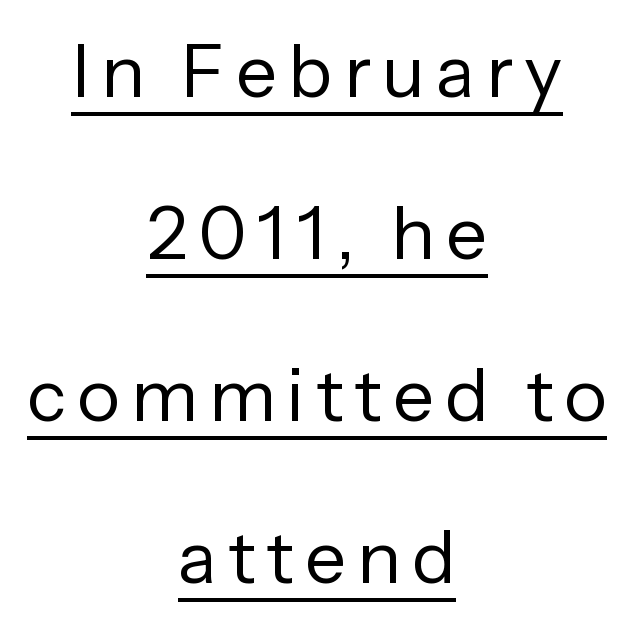
Q: Is the text bold? A: No.
Q: Is the text italic (slanted)? A: No, it is upright.
Q: Is the typeface a serif or a sans-serif typeface? A: Sans-serif.
Q: Is the text underlined? A: Yes.
Q: How is the paragraph aligned? A: Centered.
Q: Is the spacing between lines tight, normal or loose? A: Loose.
Q: Width (condensed, normal, or wide)? A: Normal.
Q: Stroke contrast? A: Low.
Q: x-height? A: Medium.
Q: Monospaced? A: No.
